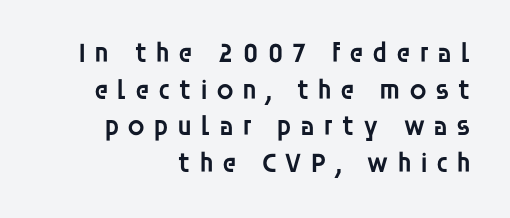
Q: Is the text bold? A: Semi-bold.
Q: Is the text italic (slanted)? A: No, it is upright.
Q: Is the typeface a serif or a sans-serif typeface? A: Sans-serif.
Q: Is the text underlined? A: No.
Q: How is the paragraph aligned? A: Right-aligned.
Q: Is the spacing between letters normal or unusually wide? A: Unusually wide.
Q: Is the spacing between lines tight, normal or loose? A: Normal.
Q: Width (condensed, normal, or wide)? A: Normal.
Q: Stroke contrast? A: Low.
Q: x-height? A: Large.
Q: Monospaced? A: No.
